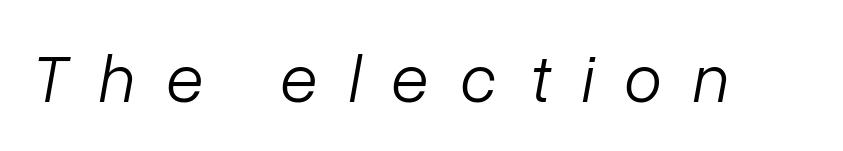
Do the characters align in a grid? No, the font is proportional. Tracking value appears strongly positive — letters spread wide. Plain, unruled lines of type. Would a proofreader flag this as italicized? Yes.
